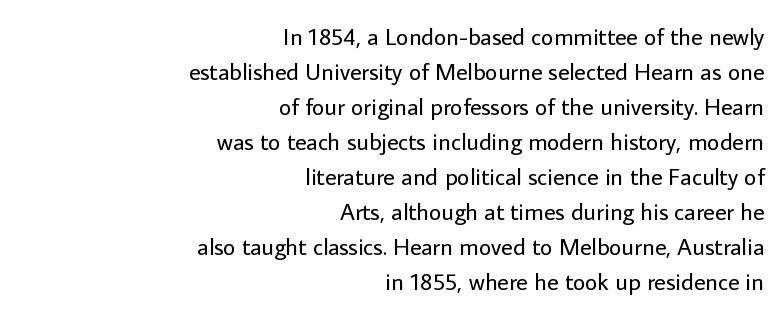
Only glyphs here, with clear space below each row. Every character sits straight up, as roman type does. A typesetter would call this zero additional tracking. Leftover space on each line is placed entirely before the opening word.
